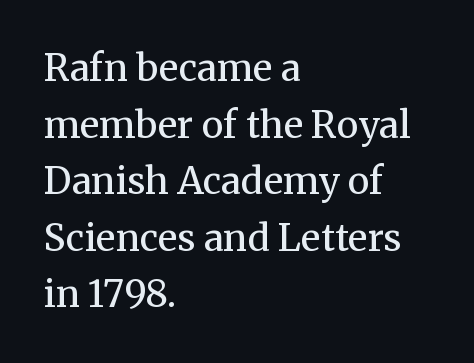
Q: Is the text bold? A: No.
Q: Is the text italic (slanted)? A: No, it is upright.
Q: Is the typeface a serif or a sans-serif typeface? A: Serif.
Q: Is the text underlined? A: No.
Q: How is the paragraph aligned? A: Left-aligned.
Q: Is the spacing between letters normal or unusually wide? A: Normal.
Q: Is the spacing between lines tight, normal or loose? A: Normal.
Q: Width (condensed, normal, or wide)? A: Normal.
Q: Stroke contrast? A: Medium.
Q: x-height? A: Medium.
Q: Monospaced? A: No.
